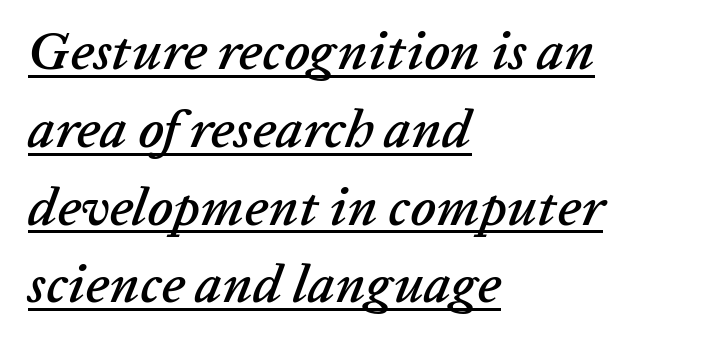
Notice how a bar underscores the lettering throughout. Here the designer chose a conventional face with non-uniform glyph widths. No extra tracking has been applied to these lines. The axis of the letterforms is tilted away from vertical. Notice how descenders clear the ascenders below comfortably — that's standard leading. Casual observation: everything's shoved over to the left.
